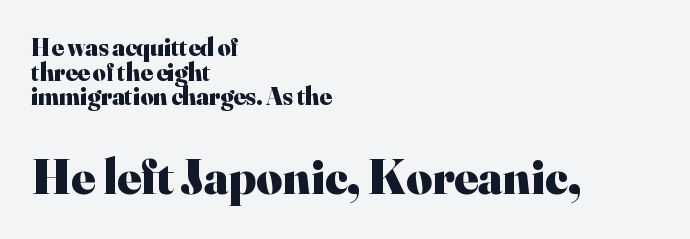
The image shows 50 px heavy serif type, upright; set left-aligned, tight line spacing (0.99x), normal letter spacing, not underlined; the second (bottom) block is 2.0x larger; high stroke contrast and a small x-height.
